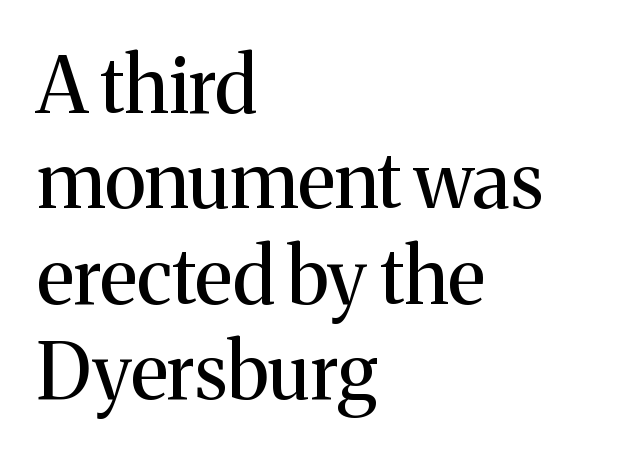
The image shows 77 px regular-weight serif type, upright; set left-aligned, line spacing 1.24x, normal letter spacing, not underlined; medium stroke contrast and a medium x-height.
